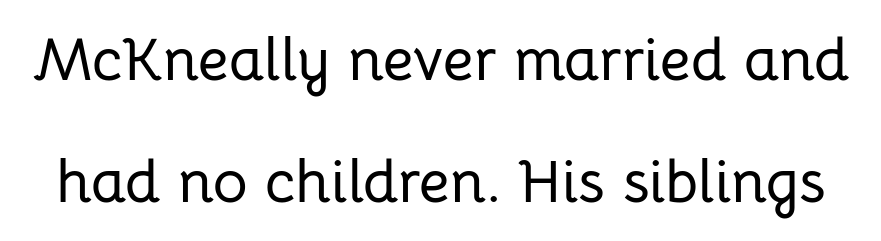
Q: Is the text italic (slanted)? A: No, it is upright.
Q: Is the typeface a serif or a sans-serif typeface? A: Sans-serif.
Q: Is the text underlined? A: No.
Q: Is the spacing between letters normal or unusually wide? A: Normal.
Q: Is the spacing between lines tight, normal or loose? A: Loose.
Q: Width (condensed, normal, or wide)? A: Normal.
Q: Stroke contrast? A: Low.
Q: x-height? A: Medium.
Q: Monospaced? A: No.
